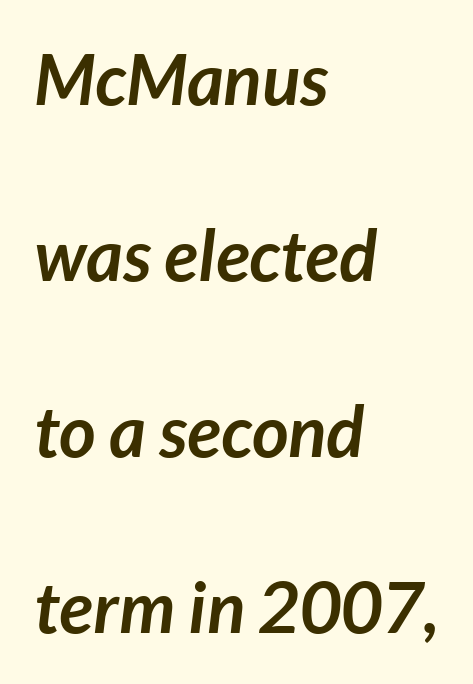
The image shows 71 px semibold type, italic (leaning right); set left-aligned, loose line spacing (2.48x), normal letter spacing, not underlined; low stroke contrast and a medium x-height.
